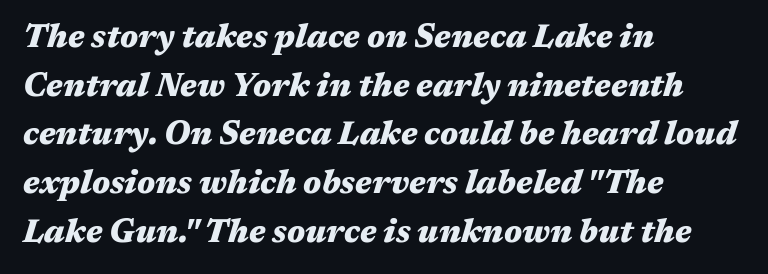
An italicized treatment has been applied to the whole sample. Strong, thick strokes mark this as bold type. This rendering features lettering with no underline. Compared with typical body copy, the letter spacing here is the same. Looks like regular typesetting: each glyph gets only the width it needs.
